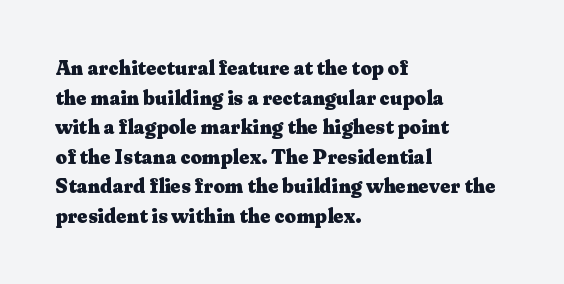
Q: Is the text bold? A: Yes.
Q: Is the text italic (slanted)? A: No, it is upright.
Q: Is the text underlined? A: No.
Q: How is the paragraph aligned? A: Left-aligned.
Q: Is the spacing between letters normal or unusually wide? A: Normal.
Q: Is the spacing between lines tight, normal or loose? A: Normal.
